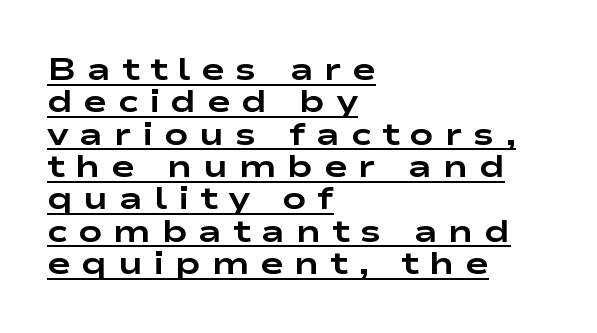
{"serif": "no", "italic": "no", "bold": "yes", "weight": "bold", "width": "wide", "stroke_contrast": "low", "x_height": "medium", "monospaced": "no", "underline": "yes", "align": "left", "line_spacing": "tight", "line_spacing_ratio": 1.01, "letter_spacing": "wide", "letter_spacing_em": 0.33, "glyph_px": 32}
